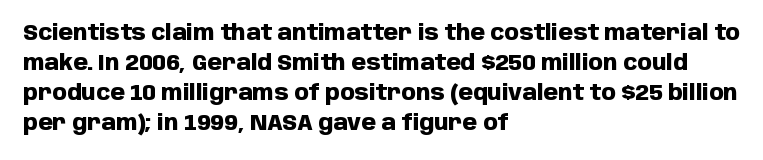
The image shows 21 px bold type, upright; set left-aligned, normal line spacing (1.43x), normal letter spacing, not underlined.
